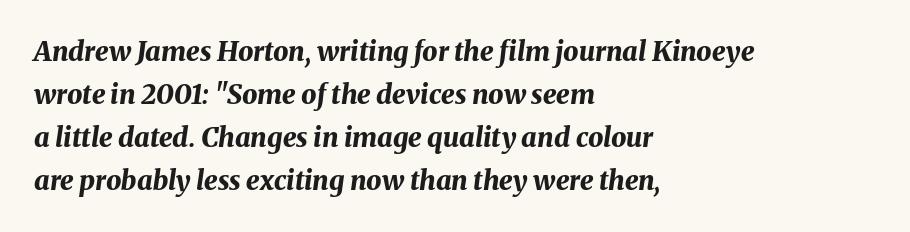
Compared with ordinary roman type, these characters are visibly tilted. No word sits above an underline. The typesetter chose a ragged-right arrangement here. Short note: letters normally spaced. The line-height multiplier appears to be the usual default.
